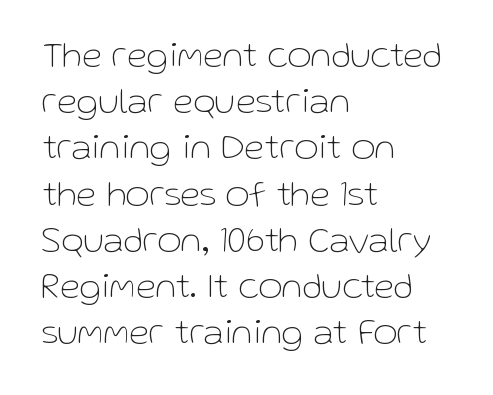
What's the leading like? Ordinary, nothing unusual. A quiet, ordinary-to-light weight characterises the typeface. Posture: vertical. The words here are not underlined.
